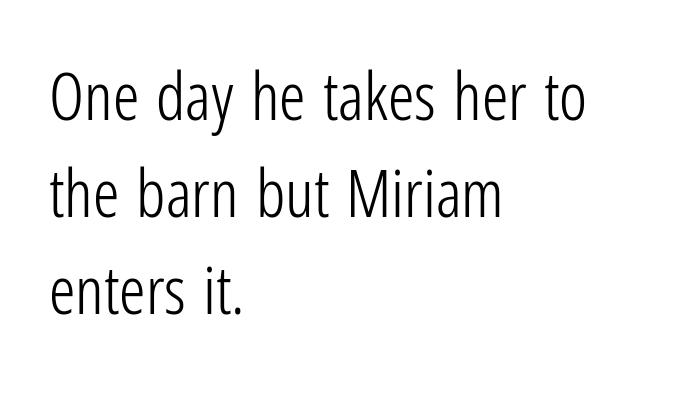
The image shows 66 px light, condensed sans-serif type, upright; set left-aligned, normal line spacing (1.47x), normal letter spacing, not underlined; low stroke contrast and a medium x-height.
